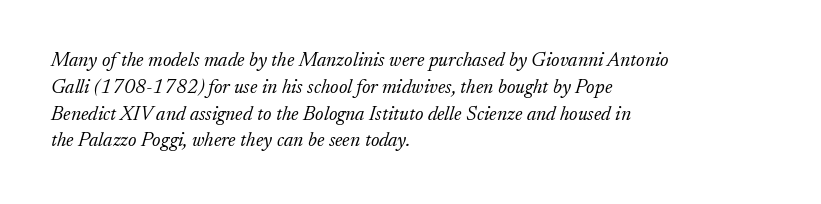
Quick note: italic. Does the leading feel generous? No, just average. The lines in this sample share a left origin and differ only in where they stop. Observe the ordinary spacing: letters are neighbours, not strangers. This is not heavy type; no bold has been used. Check the space under the baseline: it is left empty.
